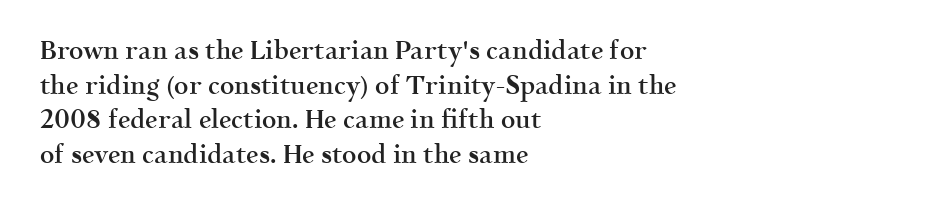
{"italic": "no", "bold": "semi", "underline": "no", "align": "left", "line_spacing": "normal", "line_spacing_ratio": 1.39, "letter_spacing": "normal", "letter_spacing_em": 0.0, "glyph_px": 25}
